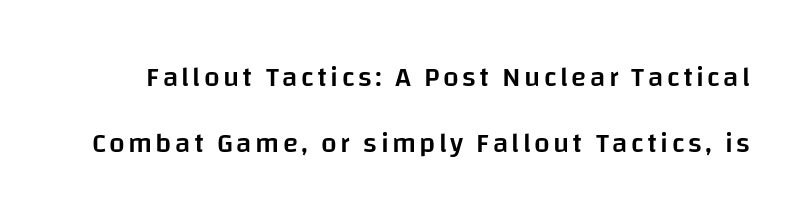
The image shows 28 px semibold sans-serif type, upright; set loose line spacing (2.34x), not underlined; low stroke contrast and a large x-height.
